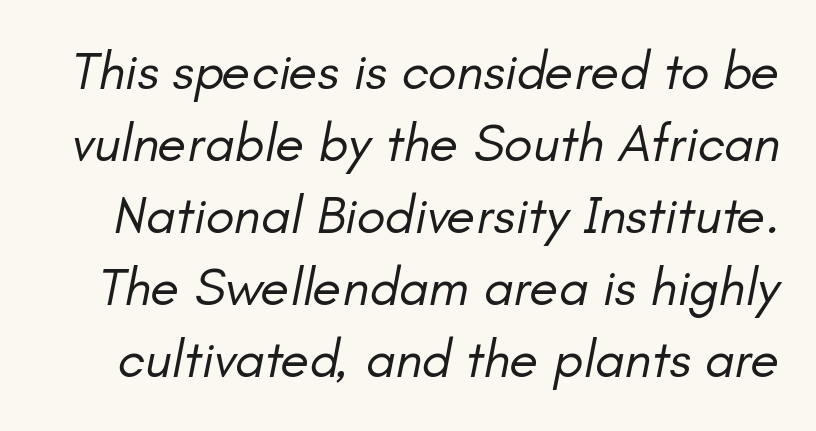
Q: Is the text bold? A: No.
Q: Is the text italic (slanted)? A: Yes, it leans right by about 11 degrees.
Q: Is the text underlined? A: No.
Q: Is the spacing between letters normal or unusually wide? A: Normal.
Q: Is the spacing between lines tight, normal or loose? A: Normal.
Q: Width (condensed, normal, or wide)? A: Normal.
Q: Stroke contrast? A: Low.
Q: x-height? A: Small.
Q: Monospaced? A: No.
